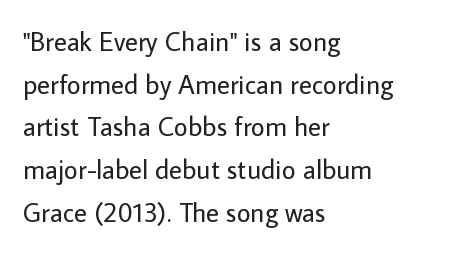
The image shows 27 px text type, upright; set left-aligned, normal line spacing (1.58x), normal letter spacing, not underlined.
